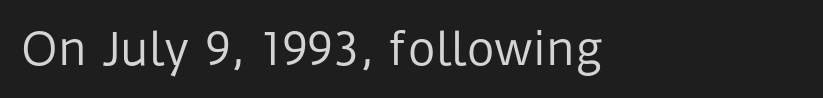
{"serif": "no", "italic": "no", "bold": "no", "weight": "regular", "width": "normal", "stroke_contrast": "low", "x_height": "medium", "monospaced": "no", "underline": "no", "align": "left", "letter_spacing": "normal", "letter_spacing_em": 0.0, "glyph_px": 44}
